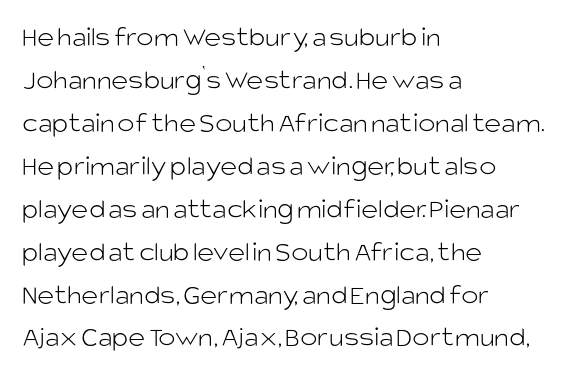
{"serif": "no", "italic": "no", "bold": "no", "weight": "light", "width": "normal", "stroke_contrast": "low", "x_height": "large", "monospaced": "no", "underline": "no", "align": "left", "line_spacing": "normal", "line_spacing_ratio": 1.48, "letter_spacing": "normal", "letter_spacing_em": 0.0, "glyph_px": 29}
